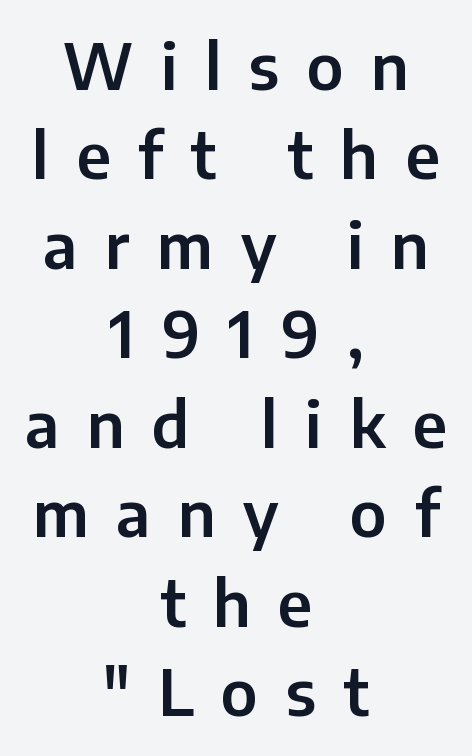
The image shows 63 px sans-serif type, upright; set centered, normal line spacing (1.42x), unusually wide letter spacing (+0.44 em), not underlined; low stroke contrast and a medium x-height.
